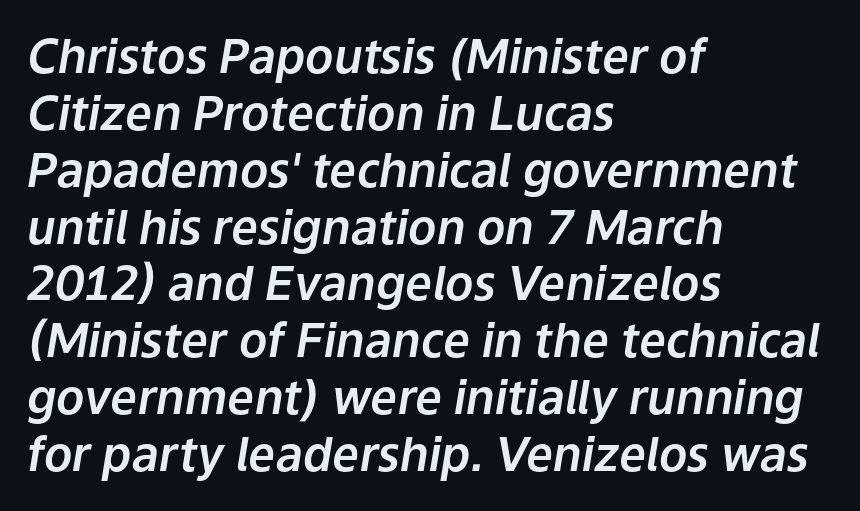
Where is the straight margin? On the left. Is this a fixed-width face? No — the glyphs have proportional, varying widths. In terms of posture, this sample is oblique. Nobody drew a line under any word here. These lines keep a tight, regular rhythm from letter to letter.
